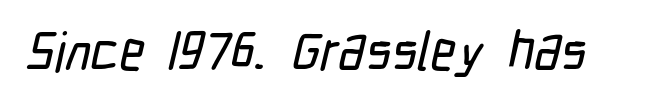
{"serif": "no", "width": "condensed", "stroke_contrast": "low", "x_height": "medium", "monospaced": "no", "underline": "no", "letter_spacing": "normal", "letter_spacing_em": 0.0, "glyph_px": 54}
